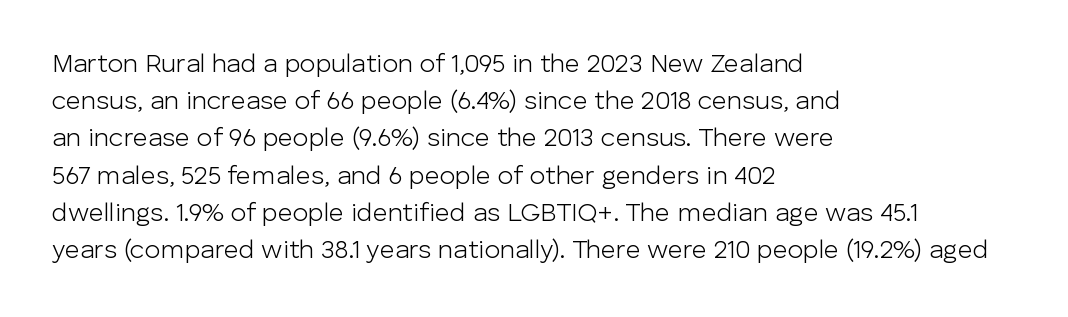
{"italic": "no", "bold": "no", "underline": "no", "align": "left", "line_spacing": "normal", "line_spacing_ratio": 1.43, "letter_spacing": "normal", "letter_spacing_em": 0.0, "glyph_px": 26}
